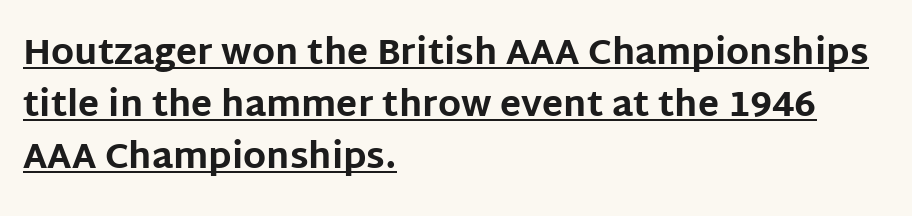
Q: Is the text bold? A: Yes.
Q: Is the text italic (slanted)? A: No, it is upright.
Q: Is the typeface a serif or a sans-serif typeface? A: Sans-serif.
Q: Is the text underlined? A: Yes.
Q: How is the paragraph aligned? A: Left-aligned.
Q: Is the spacing between letters normal or unusually wide? A: Normal.
Q: Is the spacing between lines tight, normal or loose? A: Normal.
Q: Width (condensed, normal, or wide)? A: Normal.
Q: Stroke contrast? A: Low.
Q: x-height? A: Large.
Q: Monospaced? A: No.
